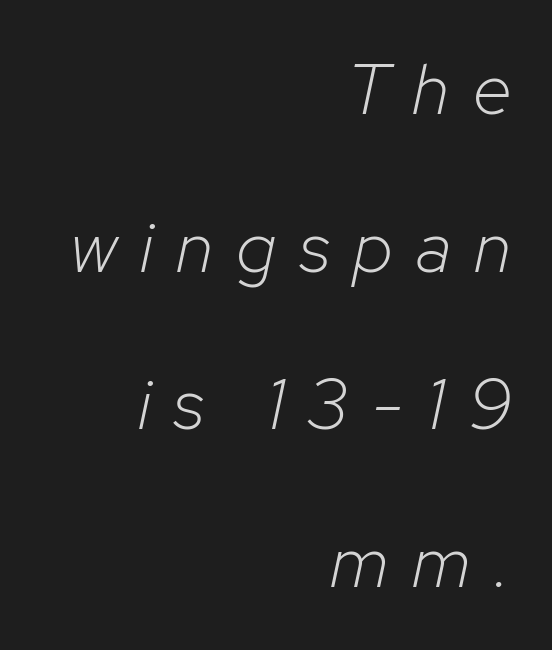
The image shows 71 px light type, italic (leaning right); set right-aligned, loose line spacing (2.22x), unusually wide letter spacing (+0.33 em), not underlined; low stroke contrast and a medium x-height.
